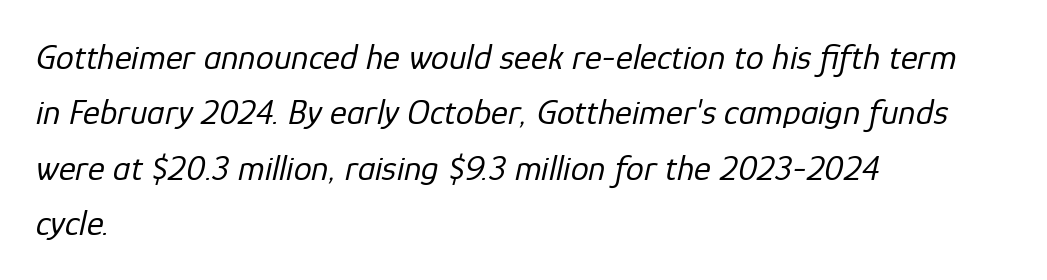
The image shows 36 px regular-weight type, italic (leaning right); set left-aligned, normal line spacing (1.54x), normal letter spacing, not underlined; low stroke contrast and a medium x-height.
